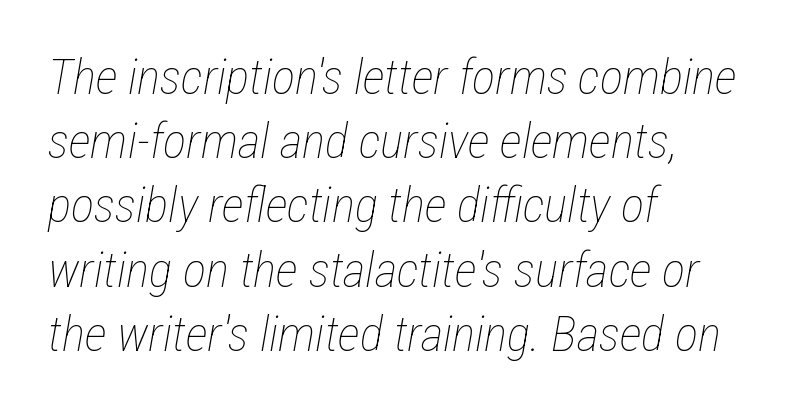
Q: Is the text bold? A: No.
Q: Is the text italic (slanted)? A: Yes, it leans right by about 12 degrees.
Q: Is the text underlined? A: No.
Q: How is the paragraph aligned? A: Left-aligned.
Q: Is the spacing between letters normal or unusually wide? A: Normal.
Q: Is the spacing between lines tight, normal or loose? A: Normal.
Q: Width (condensed, normal, or wide)? A: Condensed.
Q: Stroke contrast? A: Low.
Q: x-height? A: Medium.
Q: Monospaced? A: No.
